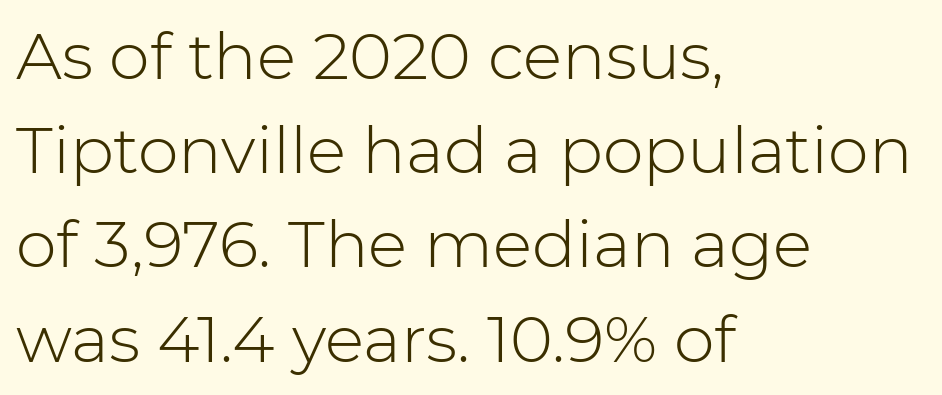
{"serif": "no", "italic": "no", "bold": "no", "weight": "light", "width": "normal", "stroke_contrast": "low", "x_height": "medium", "monospaced": "no", "underline": "no", "align": "left", "line_spacing": "normal", "line_spacing_ratio": 1.45, "letter_spacing": "normal", "letter_spacing_em": 0.0, "glyph_px": 65}
